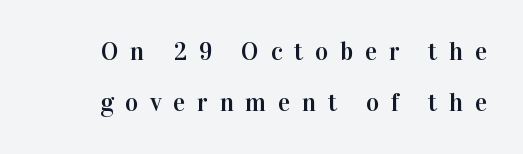
The image shows 25 px text type, upright; set loose line spacing (2.03x), unusually wide letter spacing (+0.47 em), not underlined.
